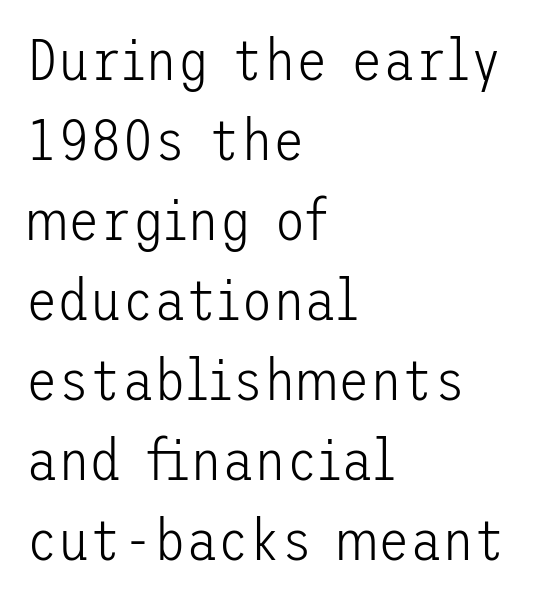
{"serif": "no", "italic": "no", "bold": "no", "weight": "light", "width": "normal", "stroke_contrast": "low", "x_height": "medium", "underline": "no", "align": "left", "line_spacing": "normal", "line_spacing_ratio": 1.38, "letter_spacing": "normal", "letter_spacing_em": 0.0, "glyph_px": 58}
